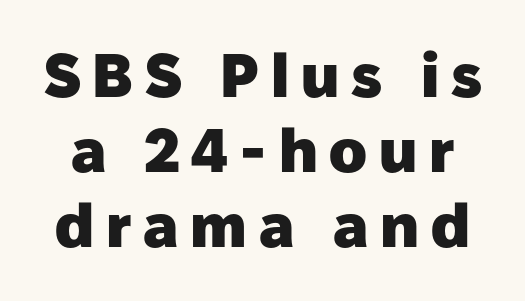
The baseline area is clear. Type style note: lacks serifs. A typesetter would mark this as roman, not italic. Spacing verdict: proportional, widths tailored to each character.
